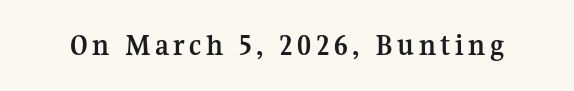
Q: Is the text bold? A: Yes.
Q: Is the text italic (slanted)? A: No, it is upright.
Q: Is the typeface a serif or a sans-serif typeface? A: Serif.
Q: Is the text underlined? A: No.
Q: Width (condensed, normal, or wide)? A: Normal.
Q: Stroke contrast? A: Medium.
Q: x-height? A: Medium.
Q: Monospaced? A: No.
